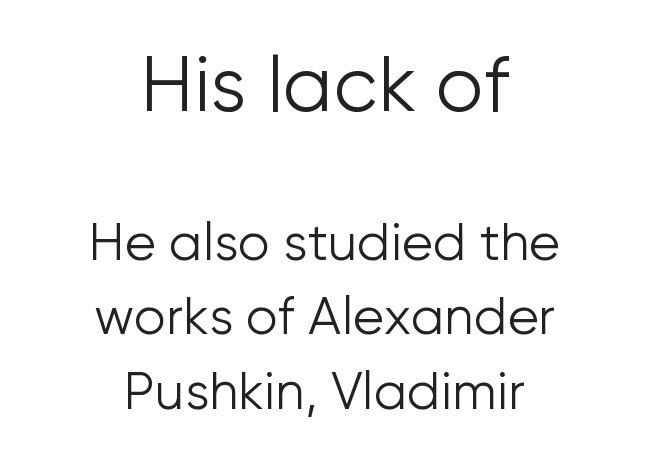
The passage shown is not underscored anywhere. Notice how descenders clear the ascenders below comfortably — that's standard leading. Where is the straight margin? There isn't one; the lines are centered. Glyph-to-glyph distance matches everyday printed text. Upright lettering throughout. The letterforms sit at book weight or below.
